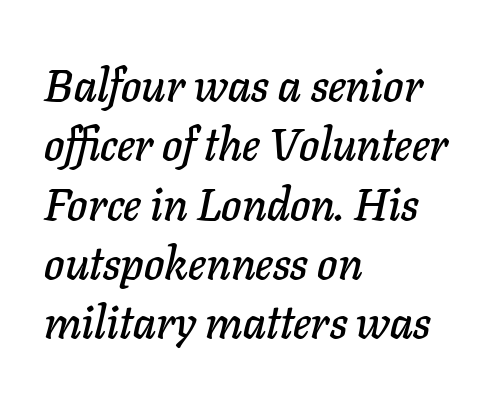
Q: Is the text italic (slanted)? A: Yes, it leans right by about 11 degrees.
Q: Is the text underlined? A: No.
Q: How is the paragraph aligned? A: Left-aligned.
Q: Is the spacing between letters normal or unusually wide? A: Normal.
Q: Is the spacing between lines tight, normal or loose? A: Normal.
Q: Width (condensed, normal, or wide)? A: Normal.
Q: Stroke contrast? A: Low.
Q: x-height? A: Medium.
Q: Monospaced? A: No.
